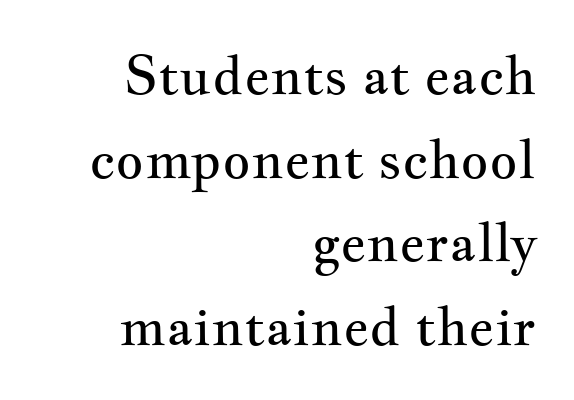
The image shows 54 px regular-weight, wide serif type, upright; set right-aligned, normal line spacing (1.55x), normal letter spacing, not underlined; medium stroke contrast and a small x-height.
